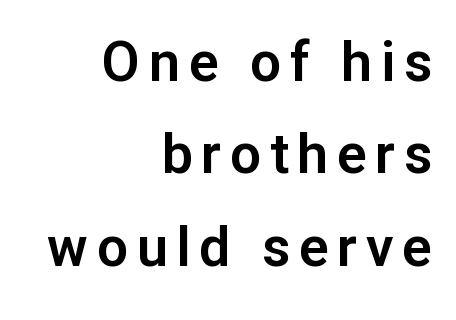
{"serif": "no", "italic": "no", "width": "normal", "stroke_contrast": "low", "x_height": "medium", "monospaced": "no", "underline": "no", "align": "right", "line_spacing": "normal", "line_spacing_ratio": 1.68, "glyph_px": 55}
